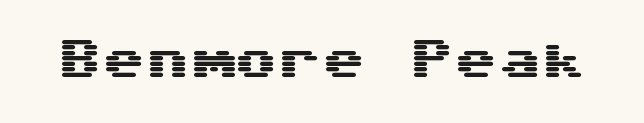
The image shows 44 px wide sans-serif type, upright; set normal letter spacing, not underlined; medium stroke contrast and a medium x-height.
